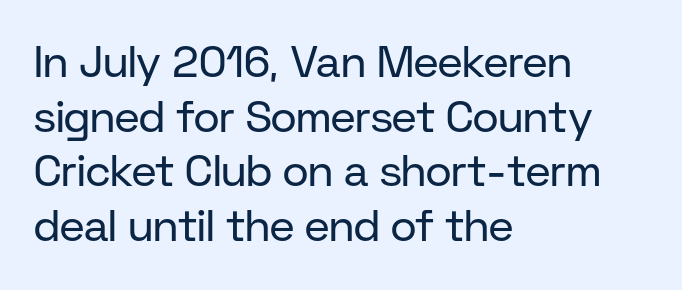
Q: Is the text bold? A: No.
Q: Is the text italic (slanted)? A: No, it is upright.
Q: Is the typeface a serif or a sans-serif typeface? A: Sans-serif.
Q: Is the text underlined? A: No.
Q: How is the paragraph aligned? A: Left-aligned.
Q: Is the spacing between letters normal or unusually wide? A: Normal.
Q: Width (condensed, normal, or wide)? A: Normal.
Q: Stroke contrast? A: Low.
Q: x-height? A: Medium.
Q: Monospaced? A: No.
